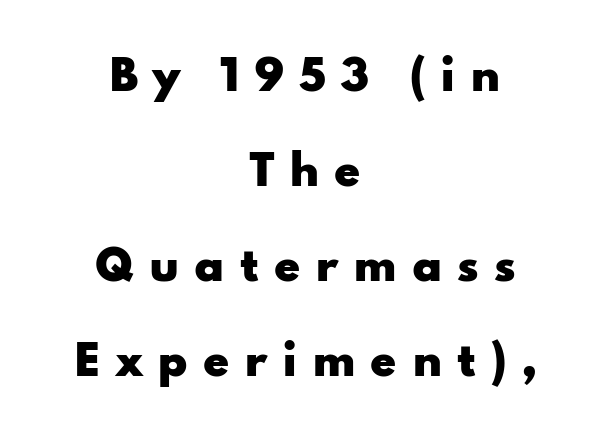
These lines have a slow, spaced-out rhythm from letter to letter. You could not count columns in this text — the font is proportionally spaced. If you measured baseline to baseline, you'd find a long distance. The letters carry no serifs — their stems end cleanly without finishing strokes. Descender tails drop into unmarked territory.
